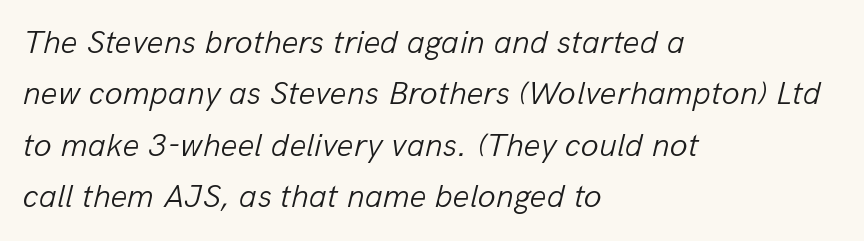
This rendering uses left alignment, leaving the right contour irregular. This block has exactly the height ordinary leading produces. The rendering keeps characters at their native spacing. Is this a heavy cut? Hardly; it is regular or lighter. Style check: oblique. This rendering features lettering with no underline.
